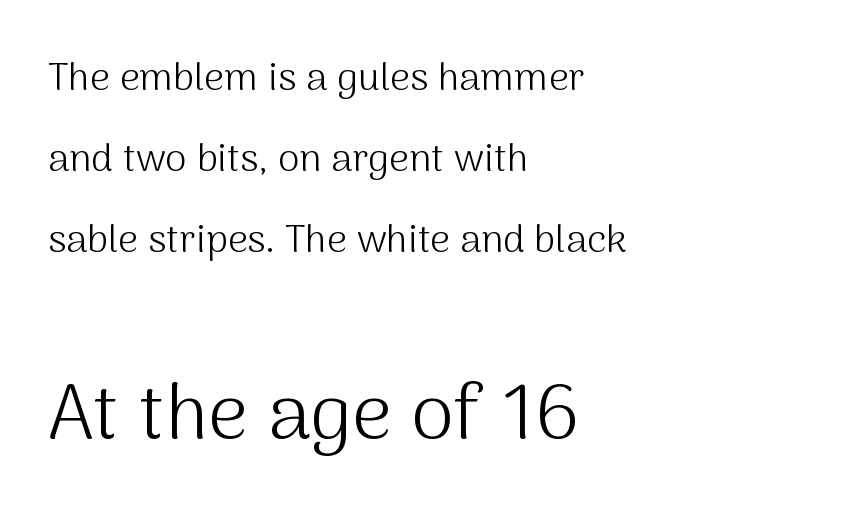
In this sample the second text group is rendered at the bigger scale. Classification — sans serif. Notice how the stems are strictly vertical — no italics here. Character widths vary here, with narrow letters taking less room than wide ones. The paragraph has a hard left edge and a soft right edge.
